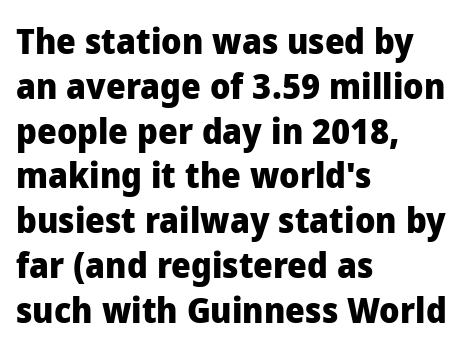
Vertical strokes here are truly vertical. The strip under each line holds only bare page. Students, note that the glyphs here touch the page at normal intervals. The passage shown is emphatically bold. Here the designer chose a conventional face with non-uniform glyph widths. Caption: multi-line text, flush left, ragged right.
